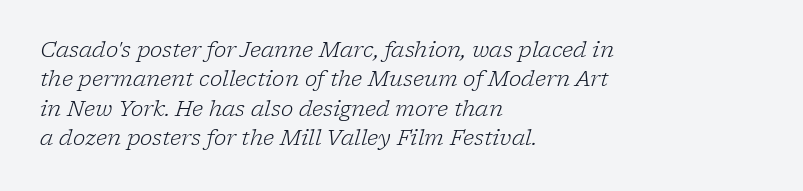
Normally led — the rows are evenly, conventionally spaced. Designer's note — italics engaged. Between one letter and the next there's only the usual sliver of space. The passage shown is not bold in any degree. Casual observation: everything's shoved over to the left.
